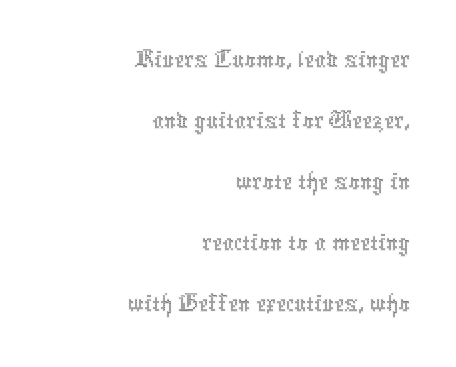
Q: Is the text bold? A: No.
Q: Is the text italic (slanted)? A: No, it is upright.
Q: Is the text underlined? A: No.
Q: How is the paragraph aligned? A: Right-aligned.
Q: Is the spacing between letters normal or unusually wide? A: Normal.
Q: Is the spacing between lines tight, normal or loose? A: Tight.
Q: Width (condensed, normal, or wide)? A: Condensed.
Q: x-height? A: Medium.
Q: Monospaced? A: No.
